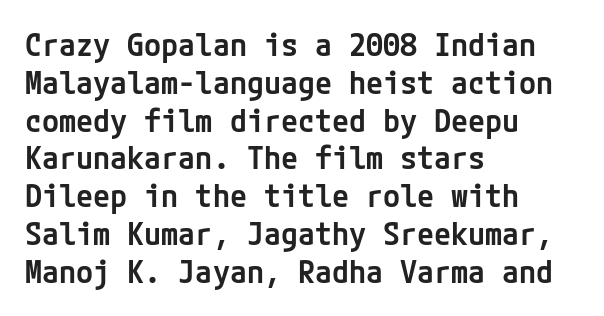
Which margin do the lines hug? The left one — the right edge is uneven. The typeface chosen for these lines omits serifs. Caption: standard tracking, unaltered. Is there any slant? The stems are plumb. Does the weight exceed regular? Yes, but only to semibold. Descenders hang freely into open space.
